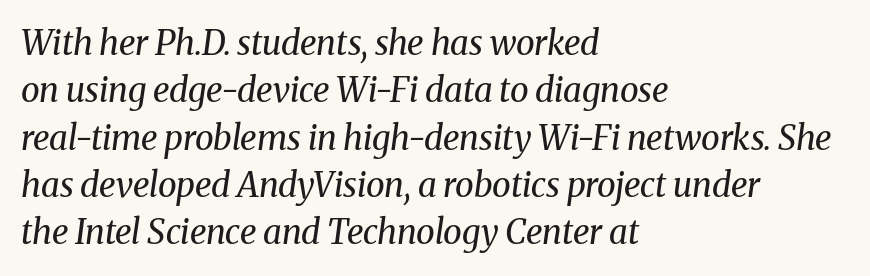
Q: Is the text bold? A: No.
Q: Is the text italic (slanted)? A: Yes, it leans right by about 8 degrees.
Q: Is the typeface a serif or a sans-serif typeface? A: Serif.
Q: Is the text underlined? A: No.
Q: How is the paragraph aligned? A: Left-aligned.
Q: Is the spacing between letters normal or unusually wide? A: Normal.
Q: Is the spacing between lines tight, normal or loose? A: Normal.
Q: Width (condensed, normal, or wide)? A: Normal.
Q: Stroke contrast? A: Medium.
Q: x-height? A: Medium.
Q: Monospaced? A: No.
